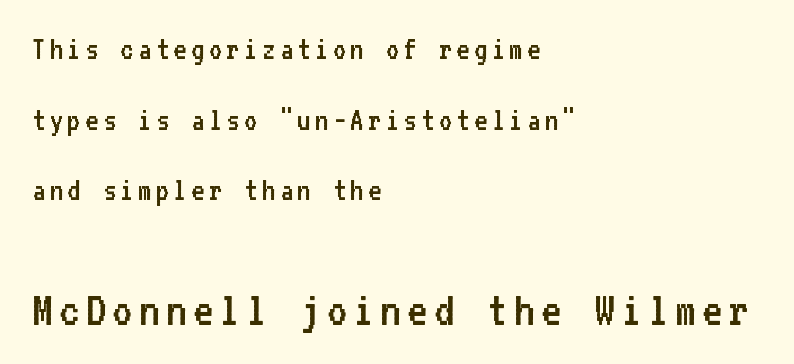
{"serif": "no", "italic": "no", "bold": "no", "weight": "regular", "width": "normal", "stroke_contrast": "low", "x_height": "medium", "monospaced": "yes", "underline": "no", "align": "left", "line_spacing": "loose", "line_spacing_ratio": 2.14, "larger_block": "second", "size_ratio": 1.52, "glyph_px": 50}
